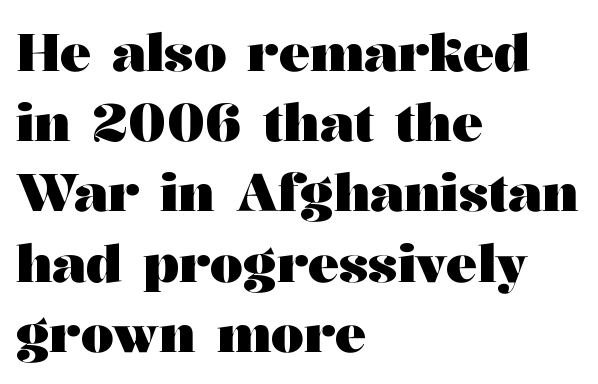
The image shows 52 px heavy, wide serif type, upright; set left-aligned, normal line spacing (1.35x), normal letter spacing, not underlined; medium stroke contrast and a medium x-height.
